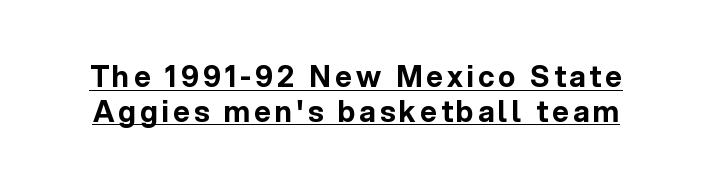
Q: Is the text bold? A: Yes.
Q: Is the text italic (slanted)? A: No, it is upright.
Q: Is the typeface a serif or a sans-serif typeface? A: Sans-serif.
Q: Is the text underlined? A: Yes.
Q: Width (condensed, normal, or wide)? A: Normal.
Q: x-height? A: Medium.
Q: Monospaced? A: No.
